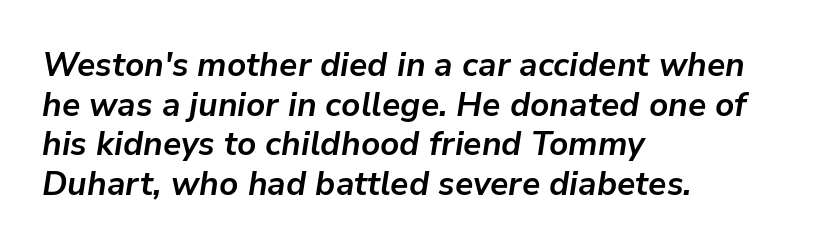
{"italic": "yes", "lean": "right", "slant_degrees": 9, "bold": "yes", "weight": "bold", "width": "normal", "stroke_contrast": "low", "x_height": "medium", "monospaced": "no", "underline": "no", "align": "left", "line_spacing_ratio": 1.2, "letter_spacing": "normal", "letter_spacing_em": 0.0, "glyph_px": 33}
